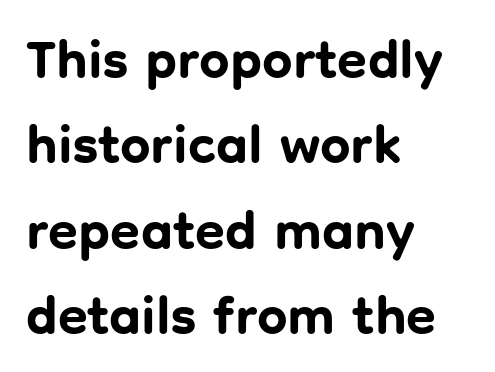
Q: Is the text bold? A: Yes.
Q: Is the text italic (slanted)? A: No, it is upright.
Q: Is the typeface a serif or a sans-serif typeface? A: Sans-serif.
Q: Is the text underlined? A: No.
Q: How is the paragraph aligned? A: Left-aligned.
Q: Is the spacing between letters normal or unusually wide? A: Normal.
Q: Is the spacing between lines tight, normal or loose? A: Normal.
Q: Width (condensed, normal, or wide)? A: Normal.
Q: Stroke contrast? A: Low.
Q: x-height? A: Medium.
Q: Monospaced? A: No.
